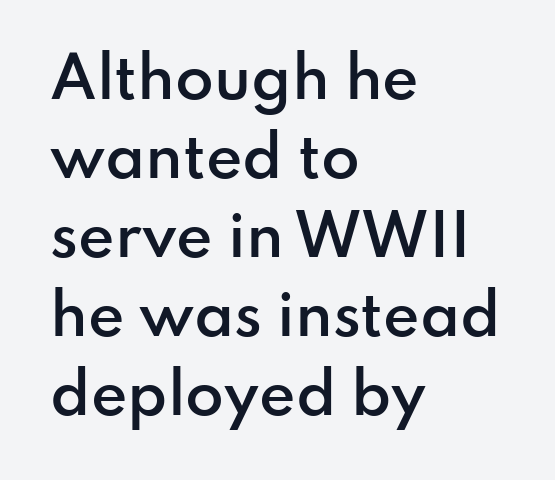
Q: Is the text bold? A: Semi-bold.
Q: Is the text italic (slanted)? A: No, it is upright.
Q: Is the typeface a serif or a sans-serif typeface? A: Sans-serif.
Q: Is the text underlined? A: No.
Q: How is the paragraph aligned? A: Left-aligned.
Q: Is the spacing between letters normal or unusually wide? A: Normal.
Q: Is the spacing between lines tight, normal or loose? A: Normal.
Q: Width (condensed, normal, or wide)? A: Normal.
Q: Stroke contrast? A: Low.
Q: x-height? A: Small.
Q: Monospaced? A: No.
